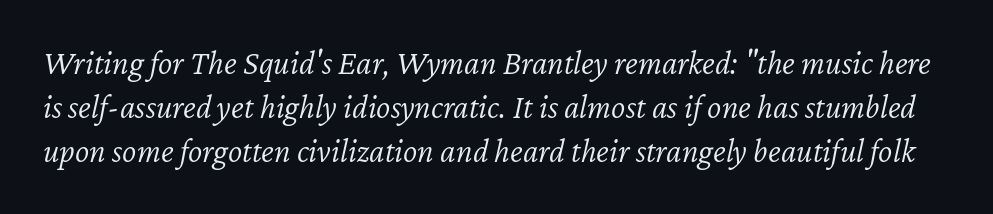
Q: Is the text bold? A: No.
Q: Is the text italic (slanted)? A: Yes, it leans right by about 12 degrees.
Q: Is the text underlined? A: No.
Q: Is the spacing between letters normal or unusually wide? A: Normal.
Q: Is the spacing between lines tight, normal or loose? A: Normal.
Q: Width (condensed, normal, or wide)? A: Normal.
Q: Stroke contrast? A: Low.
Q: x-height? A: Medium.
Q: Monospaced? A: No.
